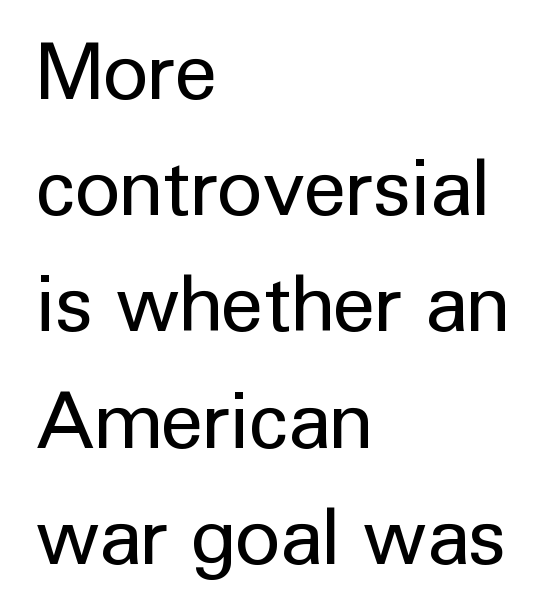
The typesetting does not lean heavy: it is not bold. The specimen reads as upright at a glance. The block of text has a typical density, with ordinary space between rows. Each row of text sits above clean, open space. Short note: letters normally spaced.
